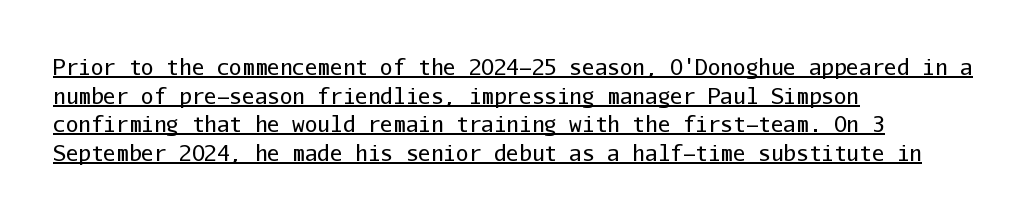
Every word sits above its own underline. A light-to-regular cut is what we see here. Words appear dense and cohesive because spacing is normal. This is the regular roman posture of the typeface.
